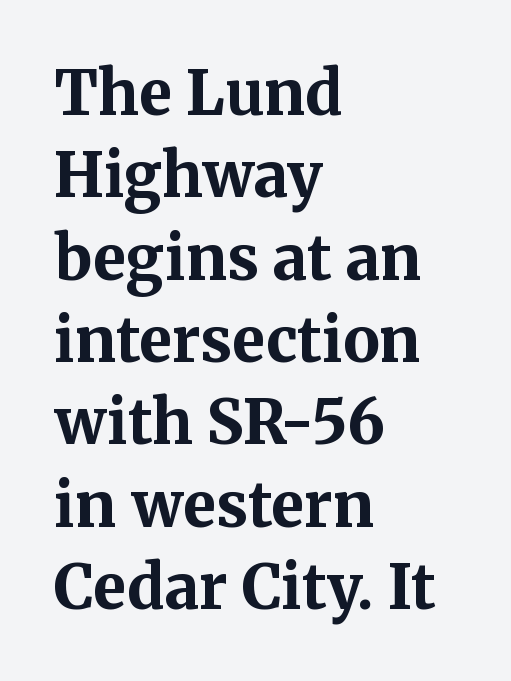
Nope, not italic — everything's standing straight. I'd describe the lettering as bold — thick and assertive. Normally led — the rows are evenly, conventionally spaced. Each letter's strokes conclude with small projecting serifs. Note the varied advance widths — an 'i' is clearly narrower than an 'm'. Just letters on the line, the space beneath them empty.
